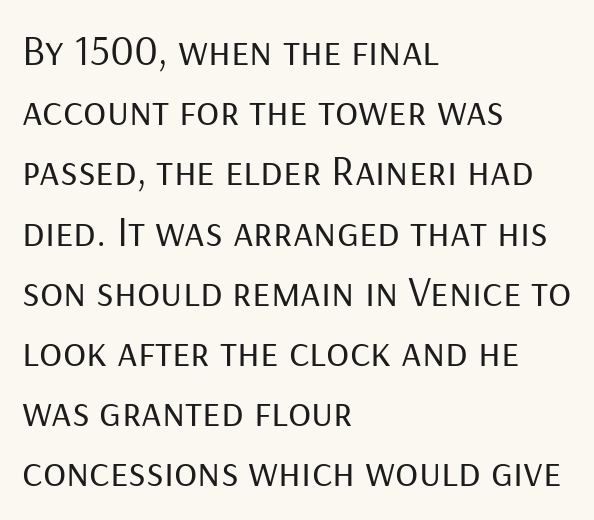
Underlining? Definitely not there. The tracking reads as untouched default to a designer's eye. Whoever set this chose a conventional vertical rhythm. The specimen reads as upright at a glance. The text was rendered using a sans face with plain stroke endings. The lines are quadded left.
